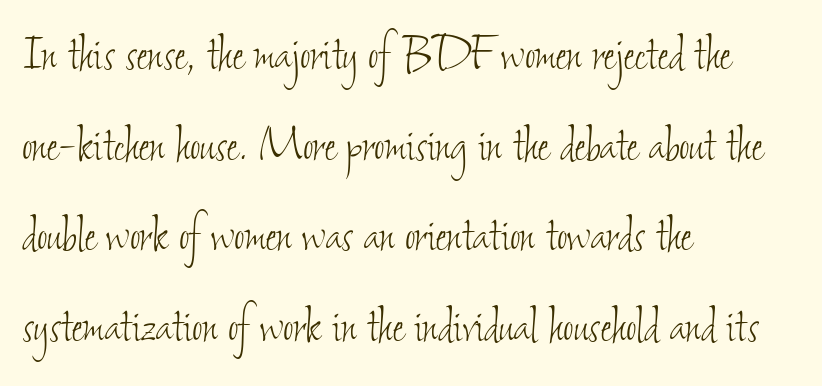
The image shows 57 px thin, condensed type; set left-aligned, normal line spacing (1.59x), normal letter spacing, not underlined; low stroke contrast and a small x-height.
